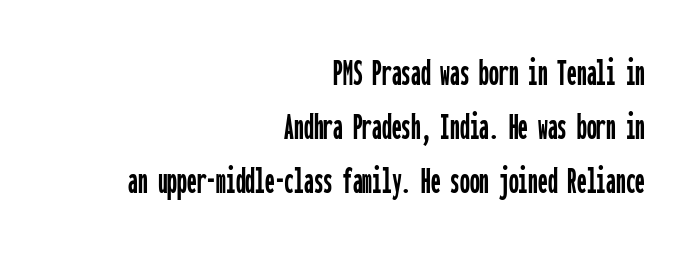
Q: Is the text italic (slanted)? A: No, it is upright.
Q: Is the typeface a serif or a sans-serif typeface? A: Sans-serif.
Q: Is the text underlined? A: No.
Q: How is the paragraph aligned? A: Right-aligned.
Q: Is the spacing between letters normal or unusually wide? A: Normal.
Q: Is the spacing between lines tight, normal or loose? A: Normal.
Q: Width (condensed, normal, or wide)? A: Condensed.
Q: Stroke contrast? A: Low.
Q: x-height? A: Medium.
Q: Monospaced? A: Yes.
